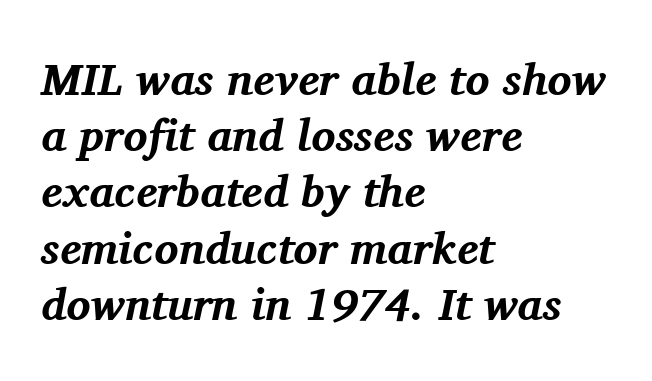
Q: Is the text bold? A: Yes.
Q: Is the text italic (slanted)? A: Yes, it leans right by about 11 degrees.
Q: Is the typeface a serif or a sans-serif typeface? A: Serif.
Q: Is the text underlined? A: No.
Q: How is the paragraph aligned? A: Left-aligned.
Q: Is the spacing between letters normal or unusually wide? A: Normal.
Q: Is the spacing between lines tight, normal or loose? A: Normal.
Q: Width (condensed, normal, or wide)? A: Normal.
Q: Stroke contrast? A: Medium.
Q: x-height? A: Medium.
Q: Monospaced? A: No.
